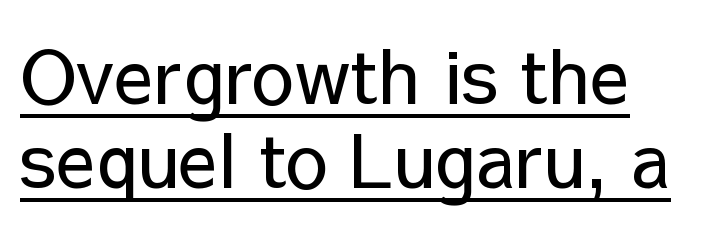
Tightly led — the rows are bunched. The string is rendered with underlining switched on. The type family on display is of the sans-serif kind. Weight: not bold — regular or lighter. Do the characters align in a grid? No, the font is proportional.
